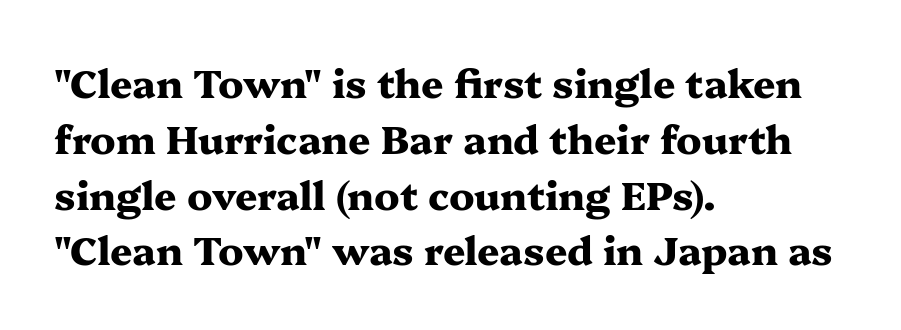
Q: Is the text bold? A: Yes.
Q: Is the text italic (slanted)? A: No, it is upright.
Q: Is the typeface a serif or a sans-serif typeface? A: Serif.
Q: Is the text underlined? A: No.
Q: How is the paragraph aligned? A: Left-aligned.
Q: Is the spacing between letters normal or unusually wide? A: Normal.
Q: Is the spacing between lines tight, normal or loose? A: Normal.
Q: Width (condensed, normal, or wide)? A: Wide.
Q: Stroke contrast? A: Medium.
Q: x-height? A: Medium.
Q: Monospaced? A: No.
